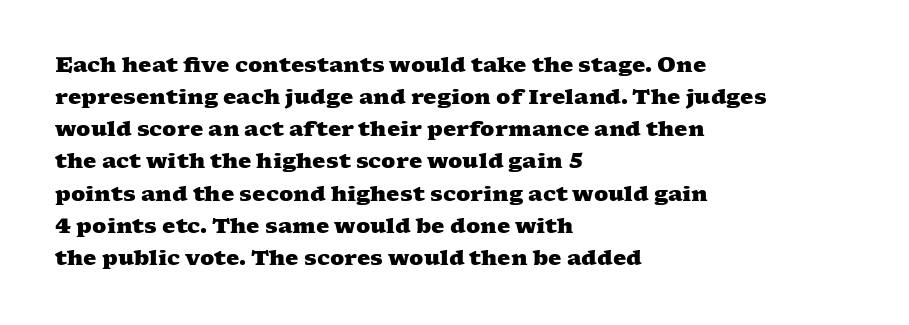
{"bold": "yes", "underline": "no", "align": "left", "line_spacing": "normal", "line_spacing_ratio": 1.53, "letter_spacing": "normal", "letter_spacing_em": 0.0, "glyph_px": 21}
